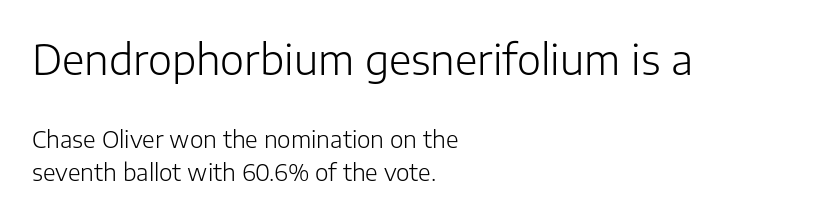
{"serif": "no", "italic": "no", "bold": "no", "weight": "light", "width": "normal", "stroke_contrast": "low", "x_height": "medium", "monospaced": "no", "underline": "no", "align": "left", "line_spacing": "normal", "line_spacing_ratio": 1.44, "letter_spacing": "normal", "letter_spacing_em": 0.0, "larger_block": "first", "size_ratio": 1.78, "glyph_px": 41}
